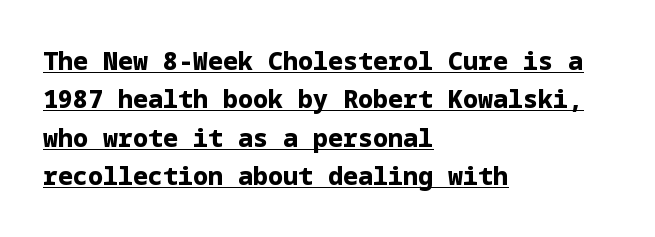
This is underlined copy, the kind a proofreader might mark for attention. Is the letter spacing exaggerated? No — it looks like the ordinary default. This is the regular roman posture of the typeface. Regular leading.
